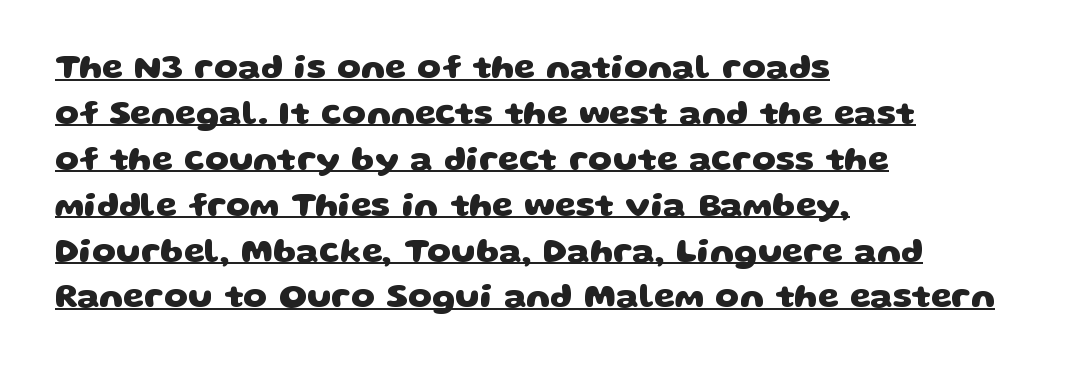
The image shows 34 px heavy, wide sans-serif type; set left-aligned, normal line spacing (1.35x), normal letter spacing, underlined; low stroke contrast and a large x-height.
